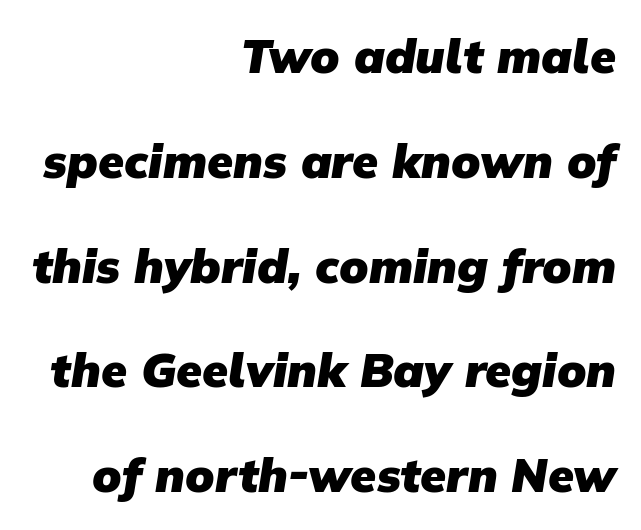
The image shows 47 px heavy sans-serif type; set right-aligned, loose line spacing (2.23x), normal letter spacing, not underlined; low stroke contrast and a medium x-height.
